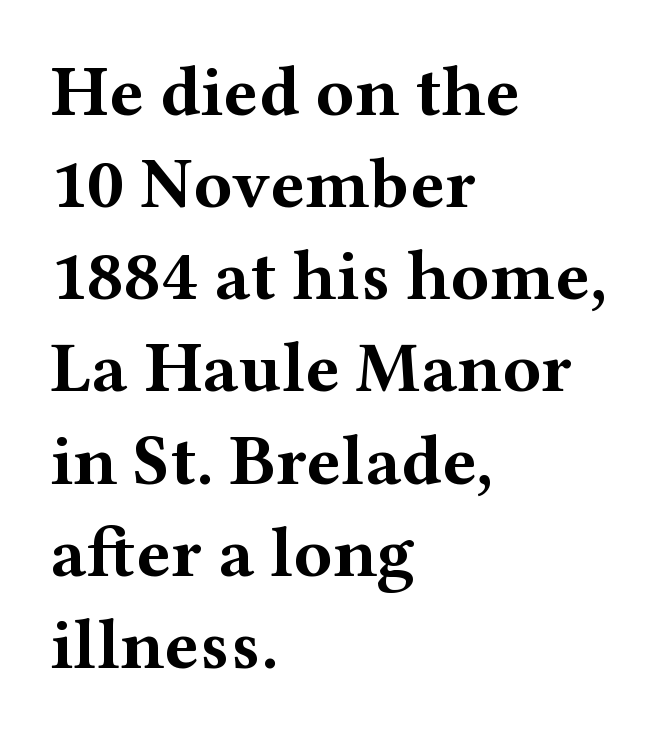
{"serif": "yes", "italic": "no", "bold": "yes", "weight": "bold", "width": "wide", "stroke_contrast": "medium", "x_height": "medium", "monospaced": "no", "underline": "no", "align": "left", "line_spacing": "normal", "line_spacing_ratio": 1.28, "letter_spacing": "normal", "letter_spacing_em": 0.0, "glyph_px": 72}
